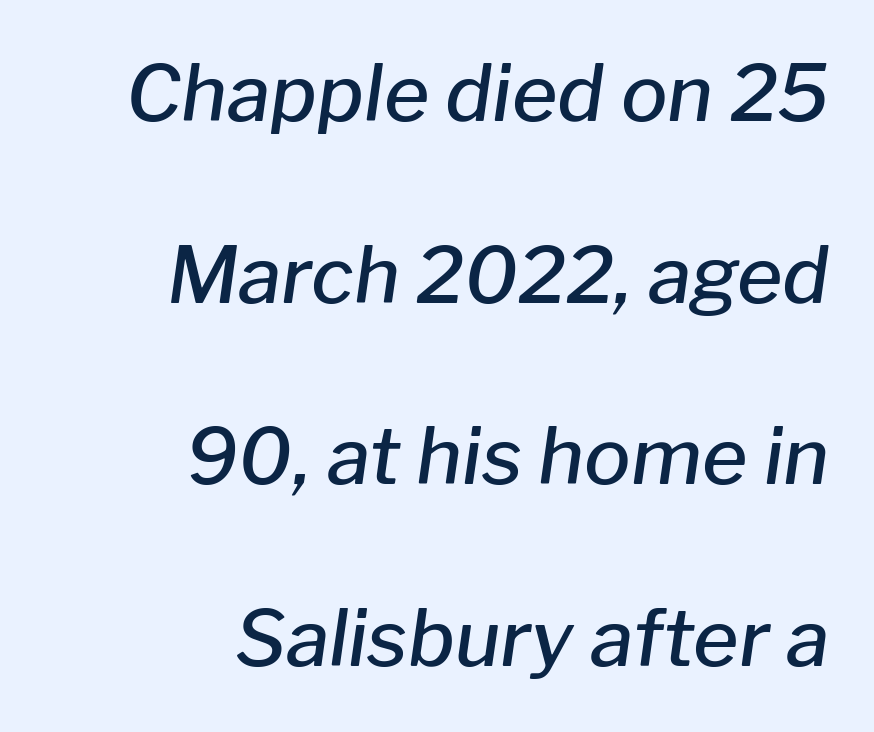
The image shows 78 px semibold type, italic (leaning right); set right-aligned, loose line spacing (2.33x), normal letter spacing, not underlined; low stroke contrast and a medium x-height.
